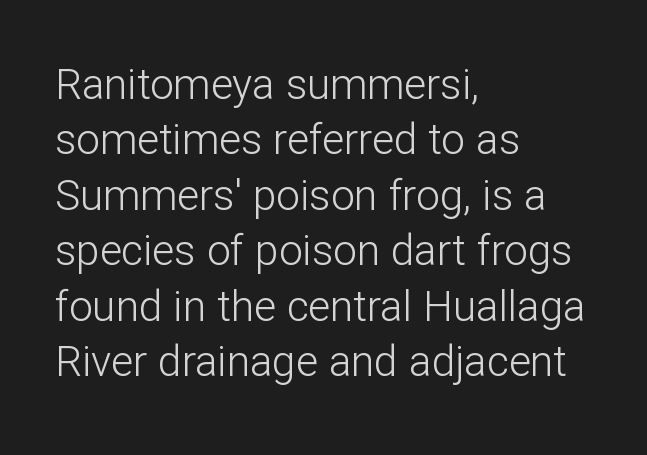
Q: Is the text bold? A: No.
Q: Is the text italic (slanted)? A: No, it is upright.
Q: Is the typeface a serif or a sans-serif typeface? A: Sans-serif.
Q: Is the text underlined? A: No.
Q: How is the paragraph aligned? A: Left-aligned.
Q: Is the spacing between letters normal or unusually wide? A: Normal.
Q: Is the spacing between lines tight, normal or loose? A: Normal.
Q: Width (condensed, normal, or wide)? A: Normal.
Q: Stroke contrast? A: Low.
Q: x-height? A: Medium.
Q: Monospaced? A: No.
